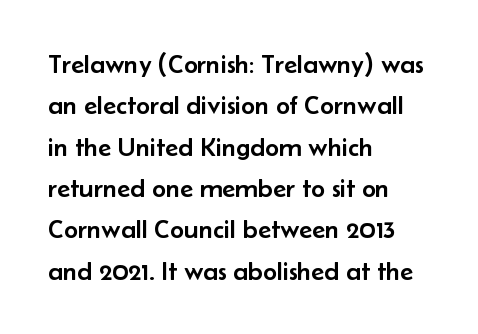
{"italic": "no", "underline": "no", "align": "left", "line_spacing": "normal", "line_spacing_ratio": 1.53, "letter_spacing": "normal", "letter_spacing_em": 0.0, "glyph_px": 27}
